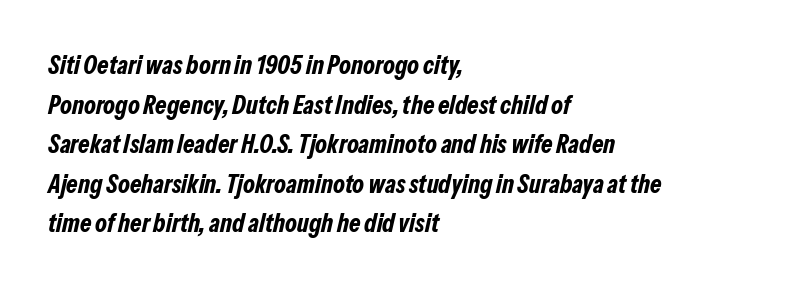
The image shows 26 px bold type, italic (leaning right); set left-aligned, normal line spacing (1.52x), normal letter spacing, not underlined.
